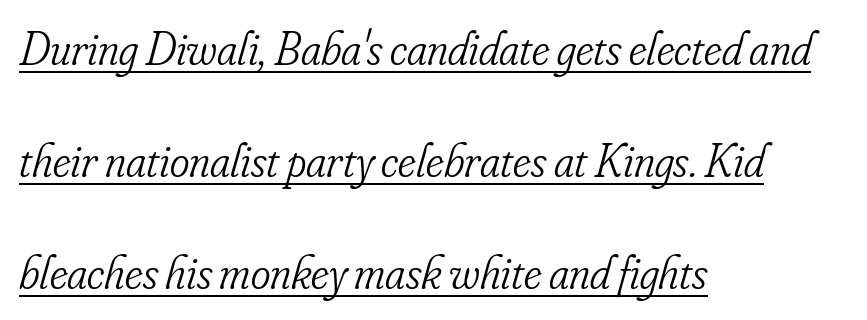
Default kerning and tracking; the words read as compact shapes. Summary of vertical rhythm: relaxed, with wide interline spacing. Each stroke keeps to a modest, everyday thickness or less. Each letter keeps its own natural width here, so spacing adapts to shape. The glyphs in this specimen are seriffed.
